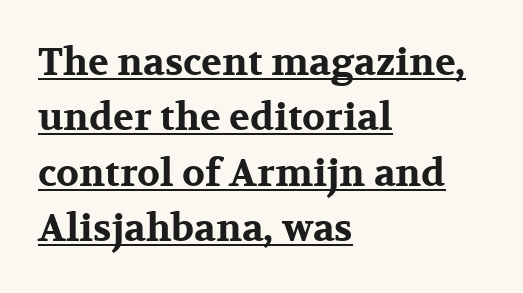
{"serif": "yes", "italic": "no", "bold": "yes", "weight": "bold", "width": "wide", "stroke_contrast": "medium", "x_height": "medium", "monospaced": "no", "underline": "yes", "align": "left", "line_spacing": "normal", "line_spacing_ratio": 1.46, "letter_spacing": "normal", "letter_spacing_em": 0.0, "glyph_px": 38}
